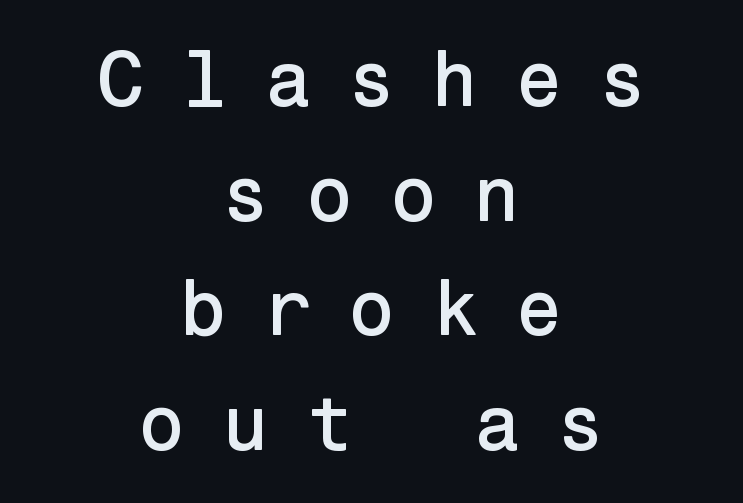
How would I describe the line gaps? Plain and ordinary. Which margin do the lines hug? Neither — every line sits in the middle. Look at the tracking — it's clearly loosened, letters drifting apart. Any mark beneath the type? The region is blank.
